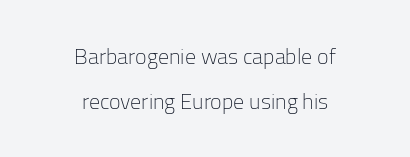
The image shows 22 px text type, upright; set centered, loose line spacing (2.03x), normal letter spacing, not underlined.
